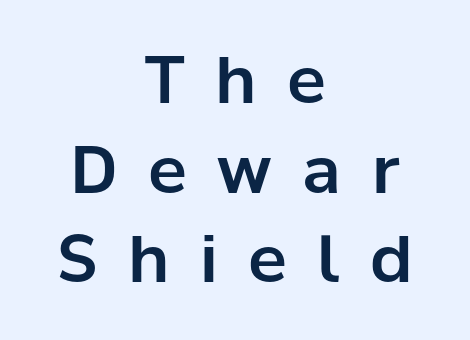
Q: Is the text italic (slanted)? A: No, it is upright.
Q: Is the typeface a serif or a sans-serif typeface? A: Sans-serif.
Q: Is the text underlined? A: No.
Q: How is the paragraph aligned? A: Centered.
Q: Is the spacing between letters normal or unusually wide? A: Unusually wide.
Q: Is the spacing between lines tight, normal or loose? A: Normal.
Q: Width (condensed, normal, or wide)? A: Normal.
Q: Stroke contrast? A: Low.
Q: x-height? A: Medium.
Q: Monospaced? A: No.
